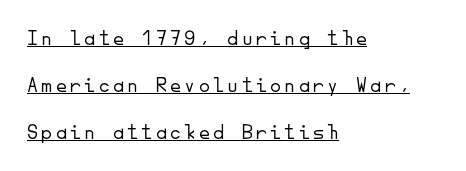
{"italic": "no", "bold": "no", "underline": "yes", "align": "left", "line_spacing": "loose", "line_spacing_ratio": 2.13, "glyph_px": 22}
